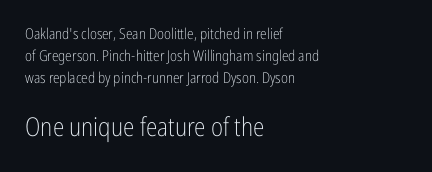
{"italic": "no", "bold": "no", "underline": "no", "align": "left", "line_spacing": "normal", "line_spacing_ratio": 1.47, "letter_spacing": "normal", "letter_spacing_em": 0.0, "larger_block": "second", "size_ratio": 1.73, "glyph_px": 26}
